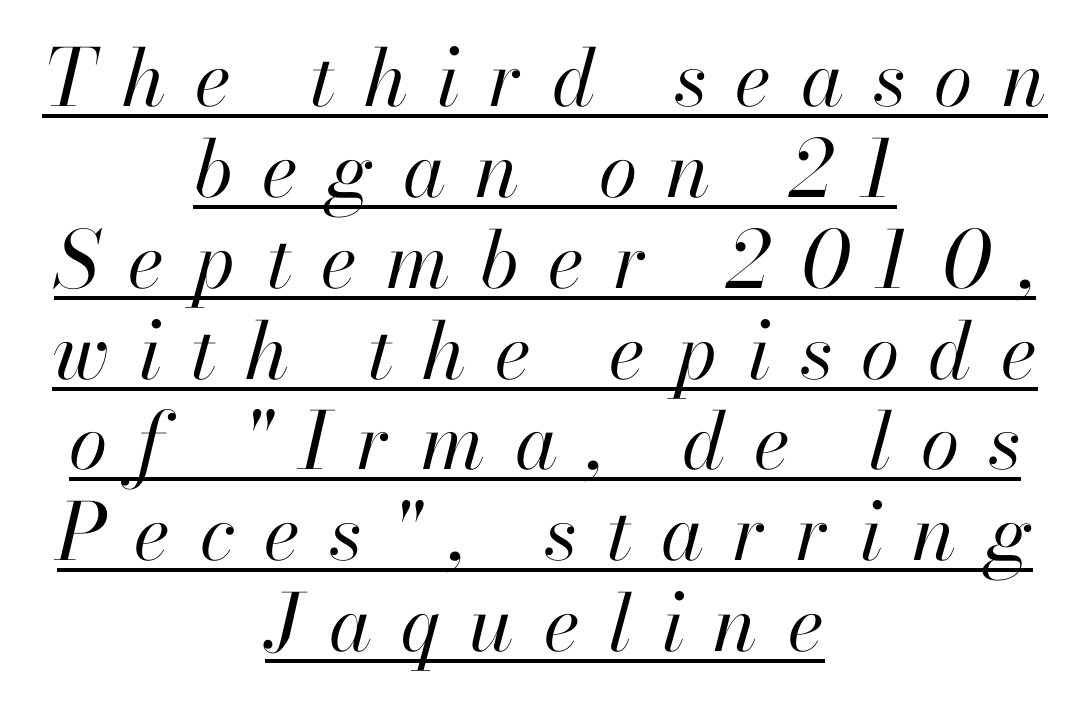
Q: Is the text bold? A: No.
Q: Is the text italic (slanted)? A: Yes, it leans right by about 13 degrees.
Q: Is the text underlined? A: Yes.
Q: How is the paragraph aligned? A: Centered.
Q: Is the spacing between letters normal or unusually wide? A: Unusually wide.
Q: Is the spacing between lines tight, normal or loose? A: Tight.
Q: Width (condensed, normal, or wide)? A: Normal.
Q: Stroke contrast? A: High.
Q: x-height? A: Small.
Q: Monospaced? A: No.
